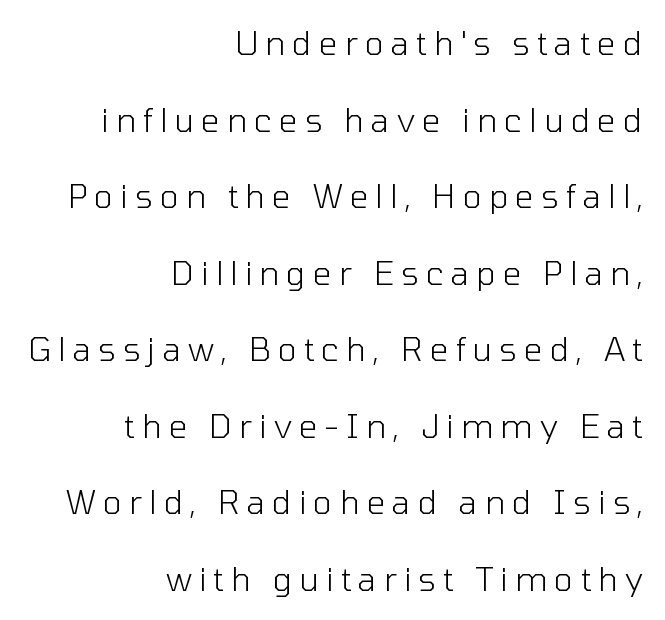
{"serif": "no", "italic": "no", "bold": "no", "weight": "light", "width": "normal", "stroke_contrast": "low", "x_height": "medium", "monospaced": "no", "underline": "no", "align": "right", "line_spacing": "loose", "line_spacing_ratio": 2.32, "letter_spacing": "wide", "letter_spacing_em": 0.21, "glyph_px": 33}
